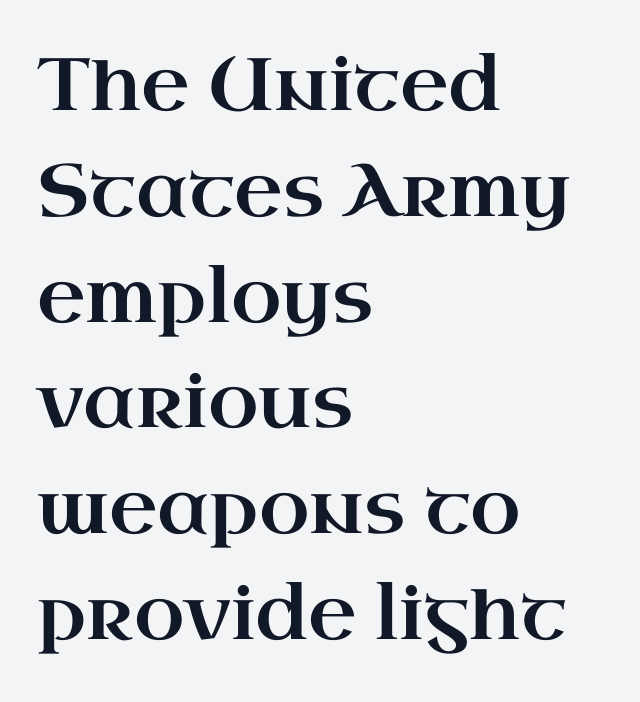
Q: Is the text italic (slanted)? A: No, it is upright.
Q: Is the typeface a serif or a sans-serif typeface? A: Serif.
Q: Is the text underlined? A: No.
Q: How is the paragraph aligned? A: Left-aligned.
Q: Is the spacing between letters normal or unusually wide? A: Normal.
Q: Is the spacing between lines tight, normal or loose? A: Normal.
Q: Width (condensed, normal, or wide)? A: Wide.
Q: Stroke contrast? A: High.
Q: x-height? A: Small.
Q: Monospaced? A: No.
